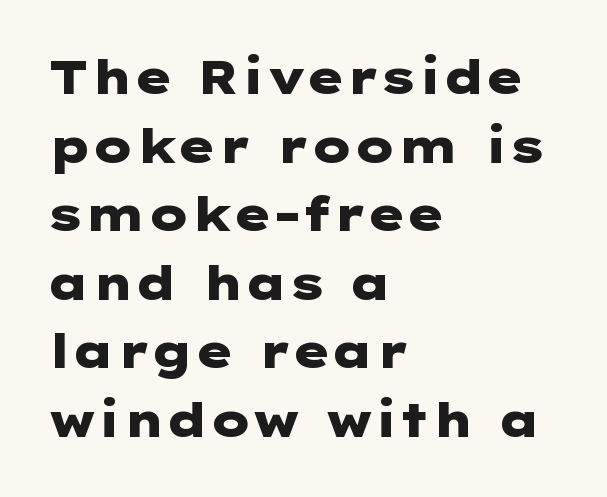
These lines sit exactly where default settings would place them. No feet cap the strokes, marking this as sans-serif type. If you drew a line through each stem, it would be perfectly vertical. A full-strength bold gives these letters their thick strokes. The passage is arranged the way most books set body copy — flush left. Bare-footed words on every line.
